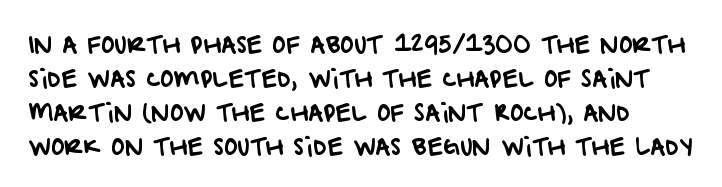
The image shows 23 px text type; set normal line spacing (1.48x), normal letter spacing, not underlined.
